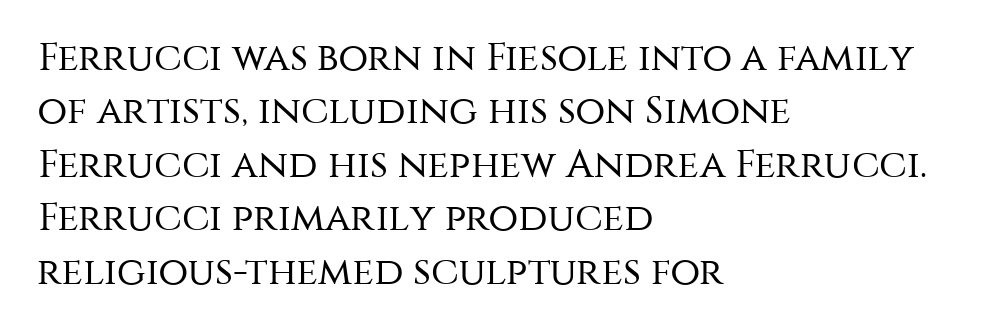
{"serif": "no", "italic": "no", "bold": "no", "weight": "regular", "width": "normal", "stroke_contrast": "medium", "x_height": "large", "monospaced": "no", "underline": "no", "align": "left", "line_spacing": "normal", "line_spacing_ratio": 1.37, "letter_spacing": "normal", "letter_spacing_em": 0.0, "glyph_px": 39}
